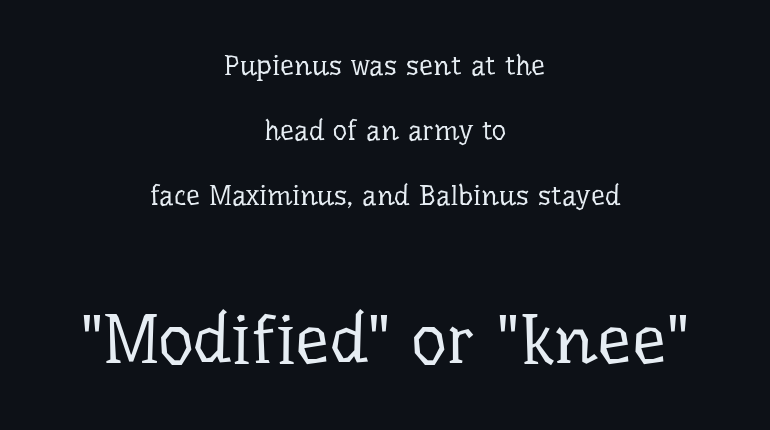
The image shows 69 px regular-weight serif type, upright; set centered, loose line spacing (2.33x), normal letter spacing, not underlined; the second (bottom) block is 2.46x larger; low stroke contrast and a medium x-height.
